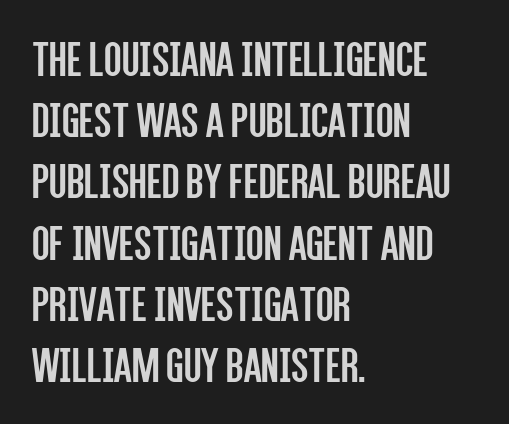
Q: Is the text bold? A: No.
Q: Is the text italic (slanted)? A: No, it is upright.
Q: Is the typeface a serif or a sans-serif typeface? A: Sans-serif.
Q: Is the text underlined? A: No.
Q: How is the paragraph aligned? A: Left-aligned.
Q: Is the spacing between letters normal or unusually wide? A: Normal.
Q: Width (condensed, normal, or wide)? A: Condensed.
Q: Stroke contrast? A: Low.
Q: x-height? A: Large.
Q: Monospaced? A: No.
